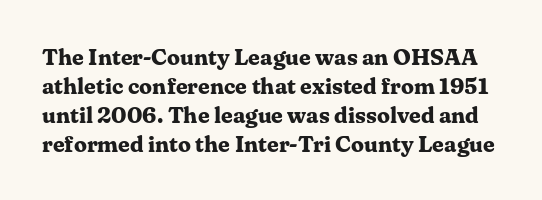
Q: Is the text bold? A: Yes.
Q: Is the text italic (slanted)? A: No, it is upright.
Q: Is the text underlined? A: No.
Q: Is the spacing between letters normal or unusually wide? A: Normal.
Q: Is the spacing between lines tight, normal or loose? A: Normal.
